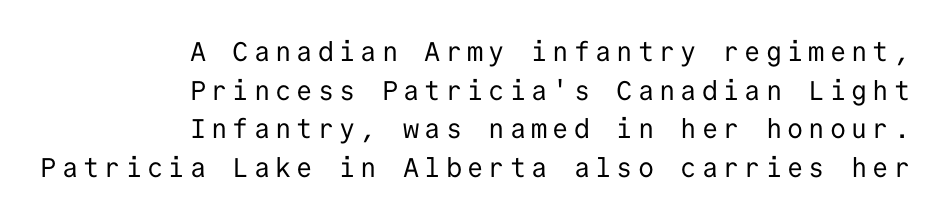
{"italic": "no", "bold": "no", "underline": "no", "align": "right", "line_spacing": "normal", "line_spacing_ratio": 1.43, "glyph_px": 27}
